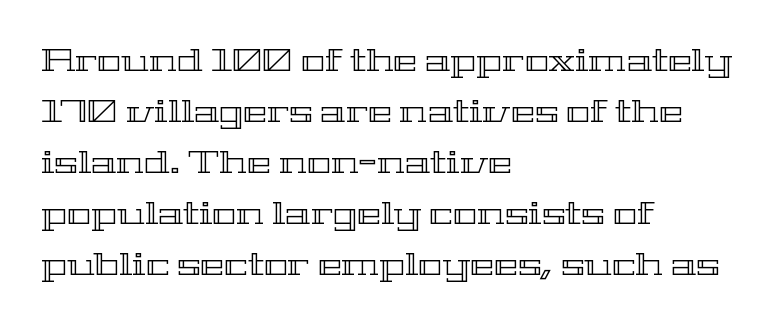
Q: Is the text italic (slanted)? A: No, it is upright.
Q: Is the text underlined? A: No.
Q: How is the paragraph aligned? A: Left-aligned.
Q: Is the spacing between letters normal or unusually wide? A: Normal.
Q: Is the spacing between lines tight, normal or loose? A: Normal.
Q: Width (condensed, normal, or wide)? A: Wide.
Q: x-height? A: Medium.
Q: Monospaced? A: No.
